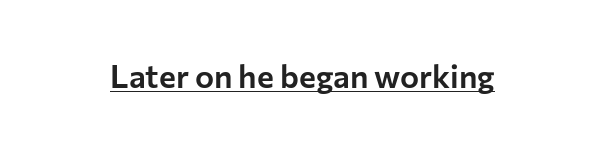
The image shows 32 px sans-serif type, upright; set normal letter spacing, underlined; low stroke contrast and a medium x-height.
